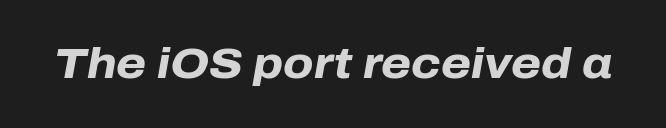
Q: Is the text bold? A: Yes.
Q: Is the text italic (slanted)? A: Yes, it leans right by about 10 degrees.
Q: Is the text underlined? A: No.
Q: Is the spacing between letters normal or unusually wide? A: Normal.
Q: Width (condensed, normal, or wide)? A: Normal.
Q: Stroke contrast? A: Low.
Q: x-height? A: Medium.
Q: Monospaced? A: No.
